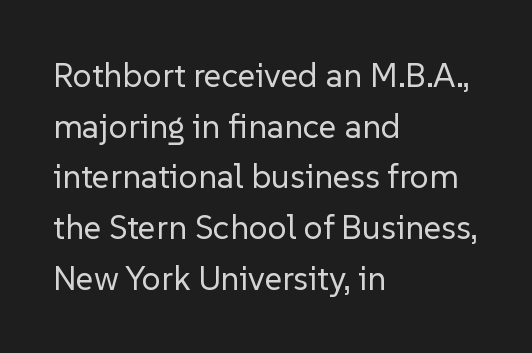
{"serif": "no", "italic": "no", "bold": "no", "weight": "regular", "width": "normal", "stroke_contrast": "low", "x_height": "medium", "monospaced": "no", "underline": "no", "align": "left", "line_spacing": "normal", "line_spacing_ratio": 1.49, "letter_spacing": "normal", "letter_spacing_em": 0.0, "glyph_px": 34}
